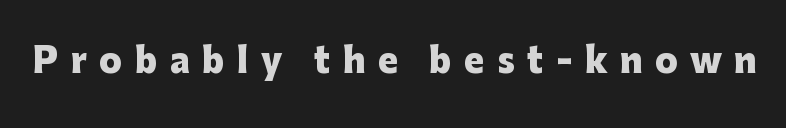
Q: Is the text bold? A: Yes.
Q: Is the text italic (slanted)? A: No, it is upright.
Q: Is the typeface a serif or a sans-serif typeface? A: Sans-serif.
Q: Is the text underlined? A: No.
Q: Is the spacing between letters normal or unusually wide? A: Unusually wide.
Q: Width (condensed, normal, or wide)? A: Normal.
Q: Stroke contrast? A: Low.
Q: x-height? A: Medium.
Q: Monospaced? A: No.
